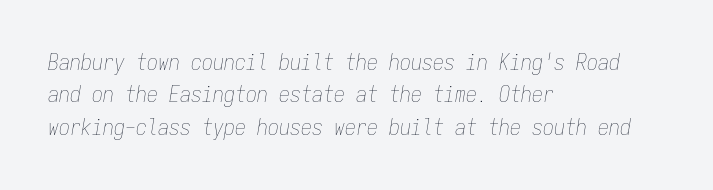
{"italic": "yes", "lean": "right", "slant_degrees": 9, "bold": "no", "underline": "no", "align": "left", "line_spacing": "normal", "line_spacing_ratio": 1.47, "letter_spacing": "normal", "letter_spacing_em": 0.0, "glyph_px": 22}
